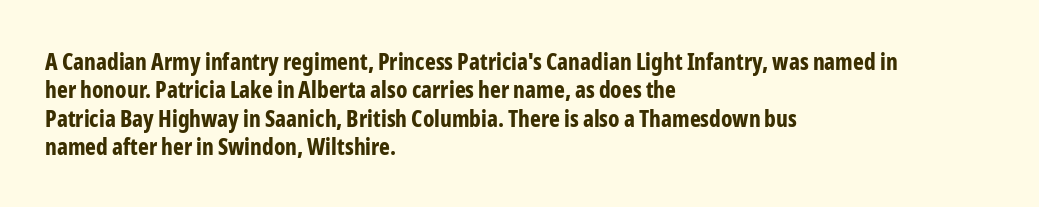
Plain, unruled lines of type. Heft: maximum for text — a bold. The tracking reads as untouched default to a designer's eye. Nope, not italic — everything's standing straight.
